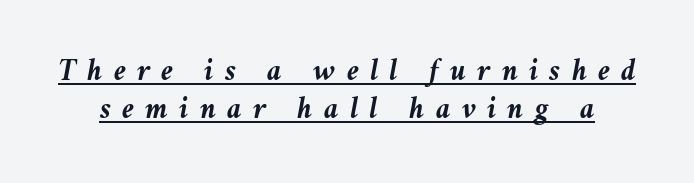
{"italic": "yes", "lean": "left", "slant_degrees": 10, "bold": "yes", "weight": "semibold", "width": "normal", "stroke_contrast": "medium", "x_height": "medium", "monospaced": "no", "underline": "yes", "line_spacing_ratio": 1.22, "letter_spacing": "wide", "letter_spacing_em": 0.36, "glyph_px": 31}
